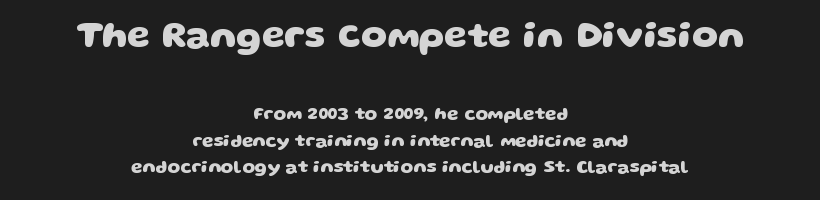
{"serif": "no", "bold": "yes", "weight": "heavy", "width": "wide", "stroke_contrast": "low", "x_height": "large", "monospaced": "no", "underline": "no", "align": "center", "line_spacing": "normal", "line_spacing_ratio": 1.49, "letter_spacing": "normal", "letter_spacing_em": 0.0, "larger_block": "first", "size_ratio": 2.06, "glyph_px": 37}
